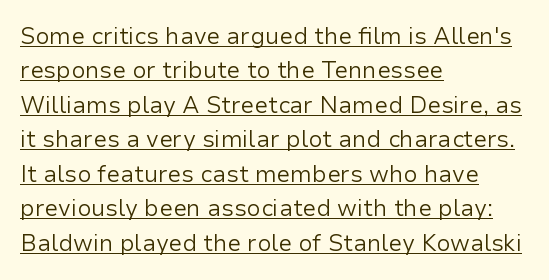
{"italic": "no", "bold": "no", "underline": "yes", "align": "left", "line_spacing": "normal", "line_spacing_ratio": 1.5, "letter_spacing": "normal", "letter_spacing_em": 0.0, "glyph_px": 23}
